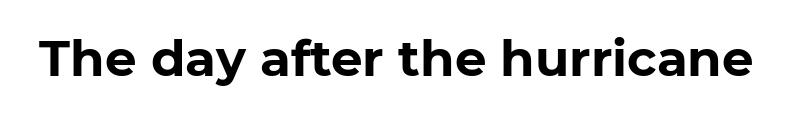
I'd call this a sans setting — the letters go barefoot. Does extra space separate the letters? No, they use regular spacing. Each letter keeps its own natural width here, so spacing adapts to shape. Beneath every word, the page is bare. These lines carry a lot of weight — the face is fully bold. Do the letters lean? They stand straight.
